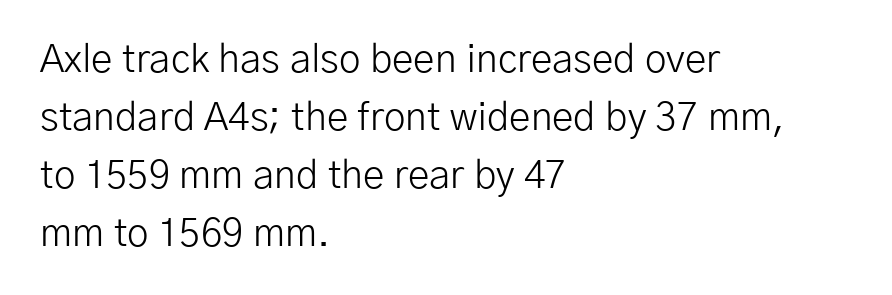
{"serif": "no", "italic": "no", "bold": "no", "weight": "light", "width": "normal", "stroke_contrast": "low", "x_height": "medium", "monospaced": "no", "underline": "no", "align": "left", "line_spacing": "normal", "line_spacing_ratio": 1.49, "letter_spacing": "normal", "letter_spacing_em": 0.0, "glyph_px": 39}
